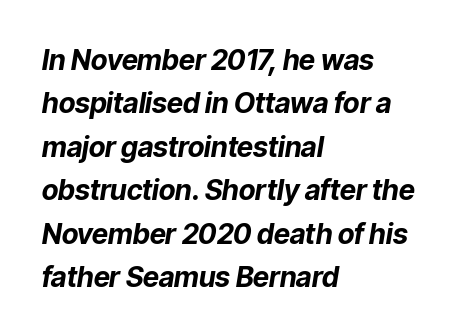
Q: Is the text bold? A: Yes.
Q: Is the text italic (slanted)? A: Yes, it leans right by about 9 degrees.
Q: Is the text underlined? A: No.
Q: How is the paragraph aligned? A: Left-aligned.
Q: Is the spacing between letters normal or unusually wide? A: Normal.
Q: Is the spacing between lines tight, normal or loose? A: Normal.
Q: Width (condensed, normal, or wide)? A: Normal.
Q: Stroke contrast? A: Low.
Q: x-height? A: Medium.
Q: Monospaced? A: No.
